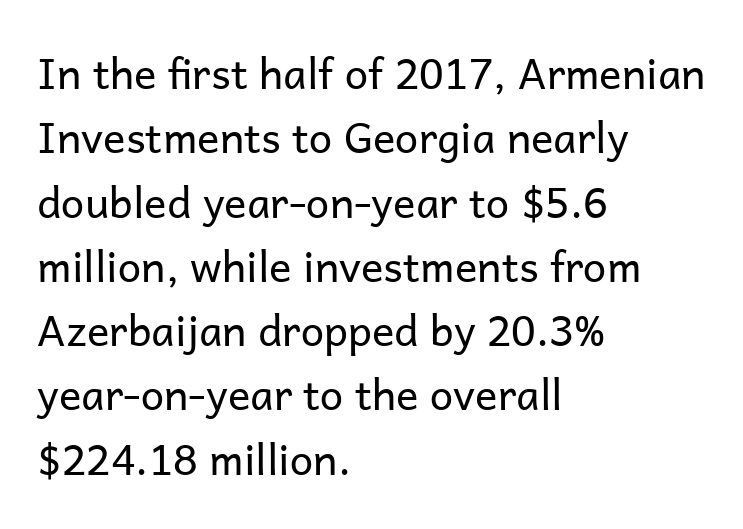
The image shows 42 px regular-weight sans-serif type, upright; set left-aligned, normal line spacing (1.53x), normal letter spacing, not underlined; low stroke contrast and a medium x-height.
